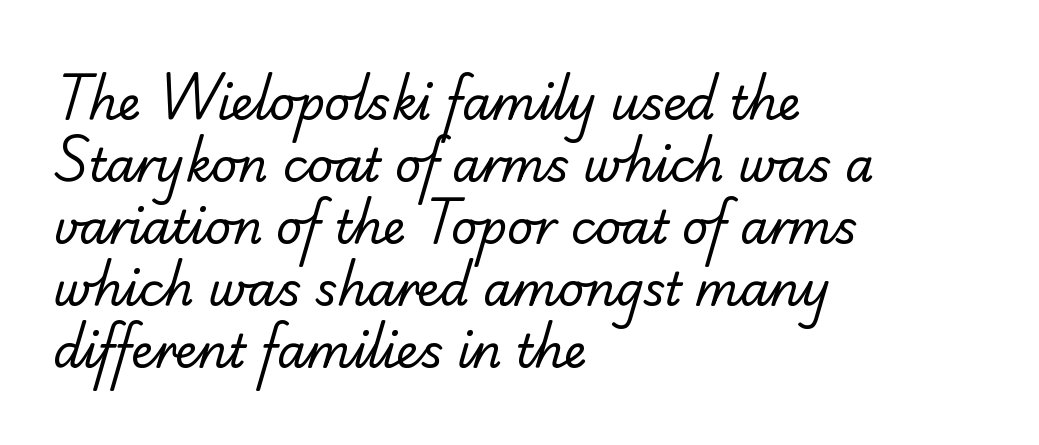
The image shows 46 px regular-weight sans-serif type; set left-aligned, normal line spacing (1.35x), normal letter spacing, not underlined; low stroke contrast and a small x-height.
